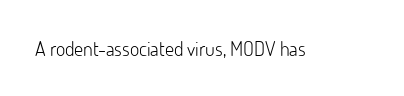
The image shows 20 px text type, upright; set normal letter spacing, not underlined.
